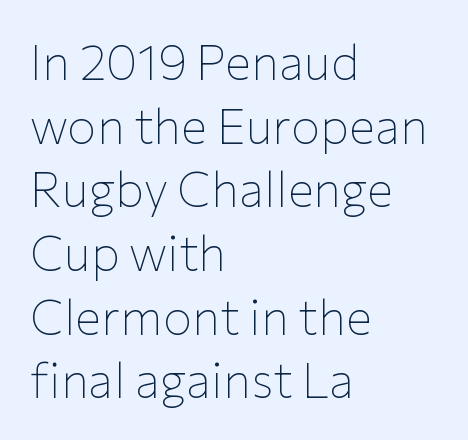
The image shows 49 px thin sans-serif type, upright; set left-aligned, normal line spacing (1.3x), normal letter spacing, not underlined; low stroke contrast and a medium x-height.
